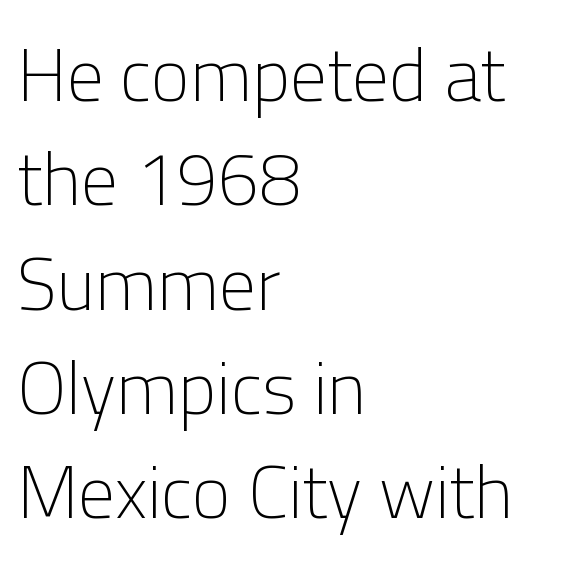
The image shows 74 px light sans-serif type, upright; set left-aligned, normal line spacing (1.41x), normal letter spacing, not underlined; low stroke contrast and a medium x-height.
